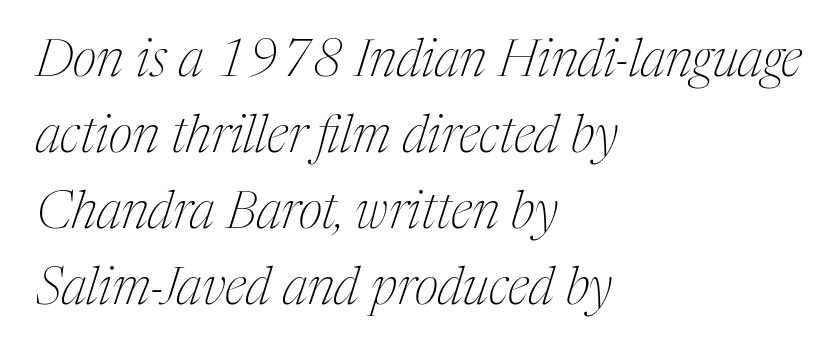
Q: Is the text bold? A: No.
Q: Is the text italic (slanted)? A: Yes, it leans right by about 17 degrees.
Q: Is the typeface a serif or a sans-serif typeface? A: Serif.
Q: Is the text underlined? A: No.
Q: How is the paragraph aligned? A: Left-aligned.
Q: Is the spacing between letters normal or unusually wide? A: Normal.
Q: Is the spacing between lines tight, normal or loose? A: Normal.
Q: Width (condensed, normal, or wide)? A: Condensed.
Q: Stroke contrast? A: Medium.
Q: x-height? A: Medium.
Q: Monospaced? A: No.
